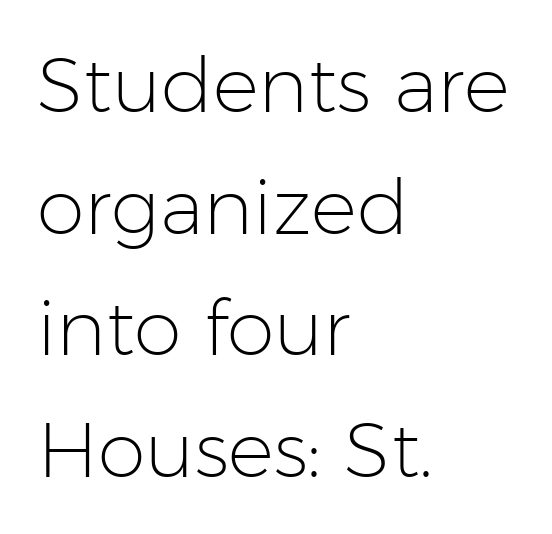
The image shows 77 px light sans-serif type, upright; set left-aligned, normal line spacing (1.58x), normal letter spacing, not underlined; low stroke contrast and a medium x-height.
